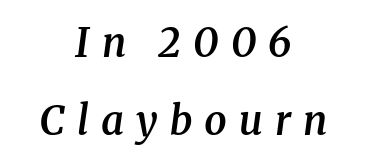
{"serif": "yes", "italic": "yes", "lean": "right", "slant_degrees": 8, "bold": "semi", "weight": "semibold", "width": "normal", "stroke_contrast": "medium", "x_height": "medium", "monospaced": "no", "underline": "no", "align": "center", "line_spacing": "loose", "line_spacing_ratio": 1.95, "letter_spacing": "wide", "letter_spacing_em": 0.3, "glyph_px": 40}
